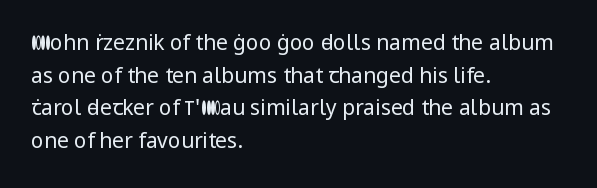
{"italic": "no", "bold": "no", "underline": "no", "align": "left", "line_spacing": "normal", "line_spacing_ratio": 1.55, "letter_spacing": "normal", "letter_spacing_em": 0.0, "glyph_px": 21}
